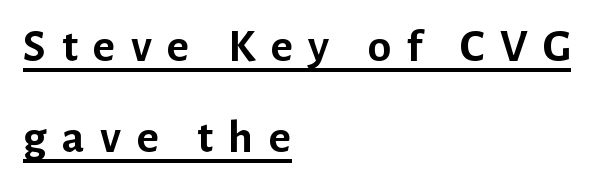
The image shows 47 px semibold sans-serif type, upright; set left-aligned, loose line spacing (1.93x), unusually wide letter spacing (+0.33 em), underlined; low stroke contrast and a medium x-height.
